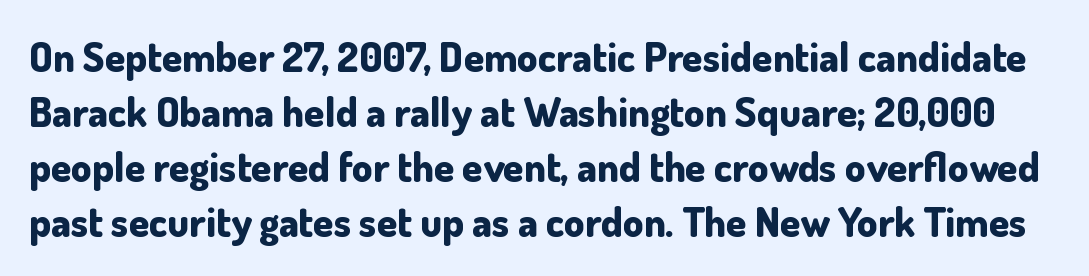
Q: Is the text bold? A: Yes.
Q: Is the text italic (slanted)? A: No, it is upright.
Q: Is the typeface a serif or a sans-serif typeface? A: Sans-serif.
Q: Is the text underlined? A: No.
Q: Is the spacing between letters normal or unusually wide? A: Normal.
Q: Is the spacing between lines tight, normal or loose? A: Normal.
Q: Width (condensed, normal, or wide)? A: Normal.
Q: Stroke contrast? A: Low.
Q: x-height? A: Small.
Q: Monospaced? A: No.
